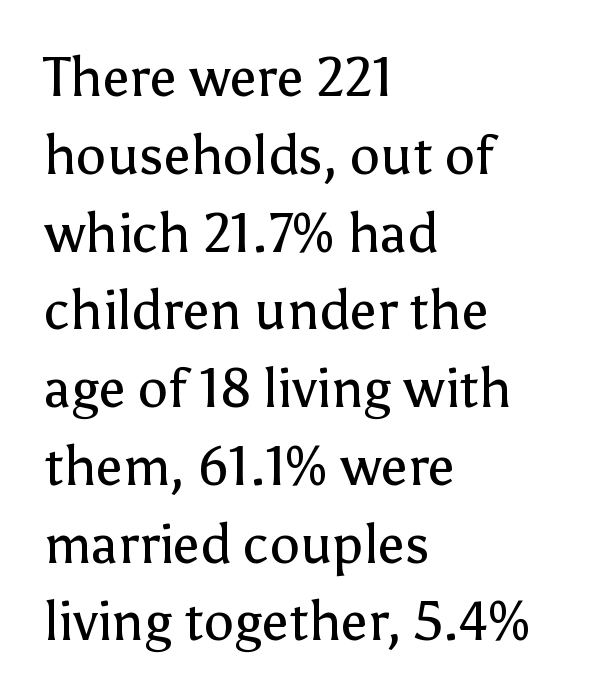
Note the varied advance widths — an 'i' is clearly narrower than an 'm'. Plain, unruled lines of type. Note: no serifs on the glyphs. What stands out about the letter spacing? Nothing — it is the standard amount.
